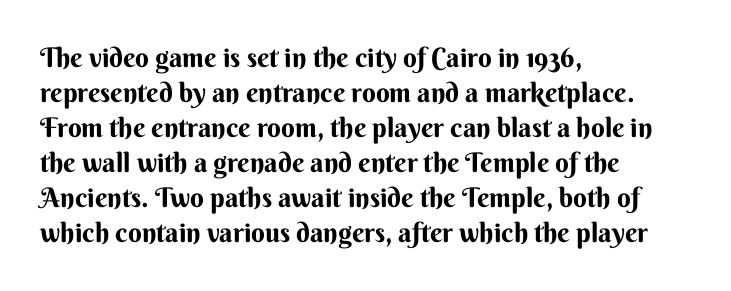
The image shows 27 px text type, upright; set left-aligned, normal line spacing (1.3x), normal letter spacing, not underlined.
